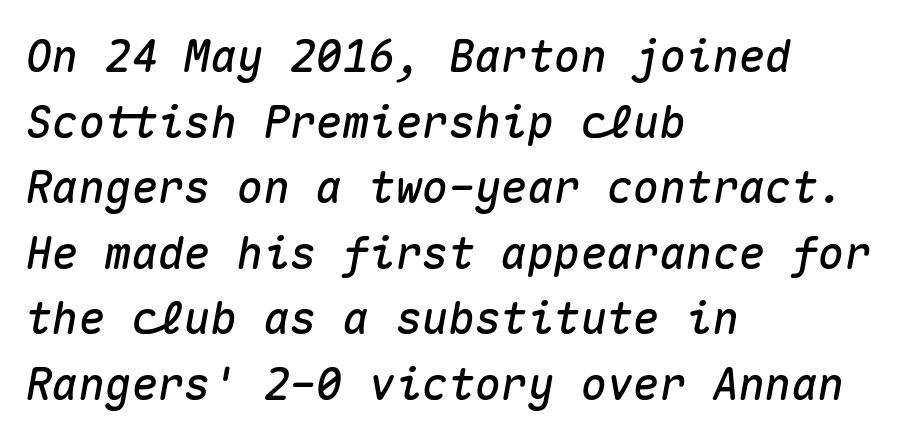
Q: Is the text italic (slanted)? A: Yes, it leans right by about 10 degrees.
Q: Is the text underlined? A: No.
Q: How is the paragraph aligned? A: Left-aligned.
Q: Is the spacing between letters normal or unusually wide? A: Normal.
Q: Is the spacing between lines tight, normal or loose? A: Normal.
Q: Width (condensed, normal, or wide)? A: Normal.
Q: Stroke contrast? A: Medium.
Q: x-height? A: Medium.
Q: Monospaced? A: Yes.
